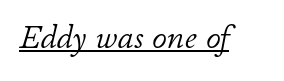
Q: Is the text bold? A: No.
Q: Is the text italic (slanted)? A: Yes, it leans right by about 11 degrees.
Q: Is the text underlined? A: Yes.
Q: Is the spacing between letters normal or unusually wide? A: Normal.
Q: Width (condensed, normal, or wide)? A: Normal.
Q: Stroke contrast? A: Low.
Q: x-height? A: Small.
Q: Monospaced? A: No.
